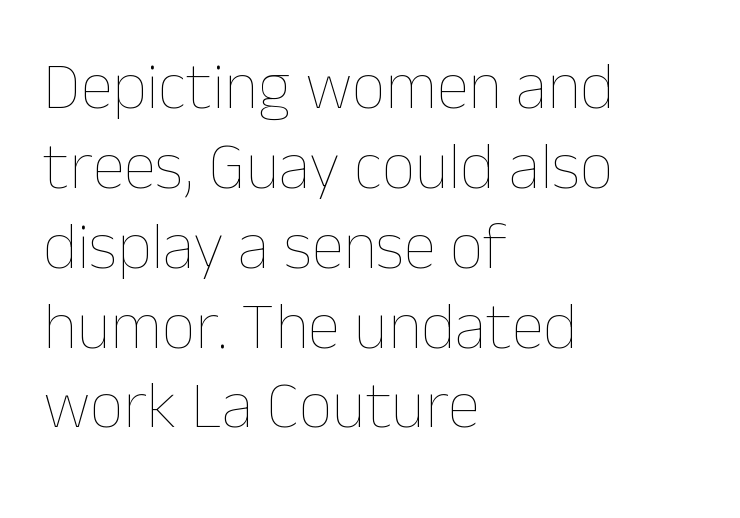
Q: Is the text bold? A: No.
Q: Is the text italic (slanted)? A: No, it is upright.
Q: Is the text underlined? A: No.
Q: How is the paragraph aligned? A: Left-aligned.
Q: Is the spacing between letters normal or unusually wide? A: Normal.
Q: Width (condensed, normal, or wide)? A: Normal.
Q: Stroke contrast? A: Low.
Q: x-height? A: Medium.
Q: Monospaced? A: No.
